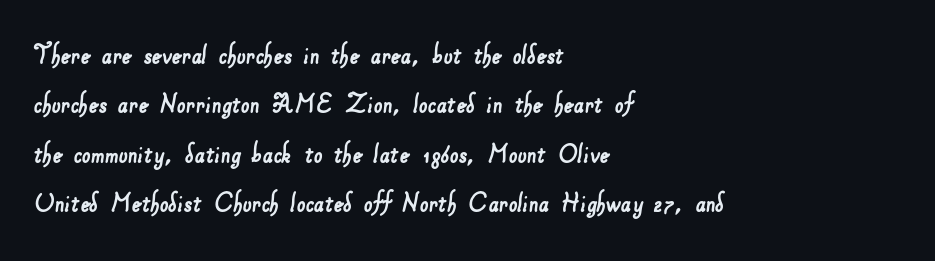
{"serif": "no", "width": "normal", "stroke_contrast": "low", "x_height": "small", "monospaced": "no", "underline": "no", "align": "left", "line_spacing": "normal", "line_spacing_ratio": 1.59, "letter_spacing": "normal", "letter_spacing_em": 0.0, "glyph_px": 31}
